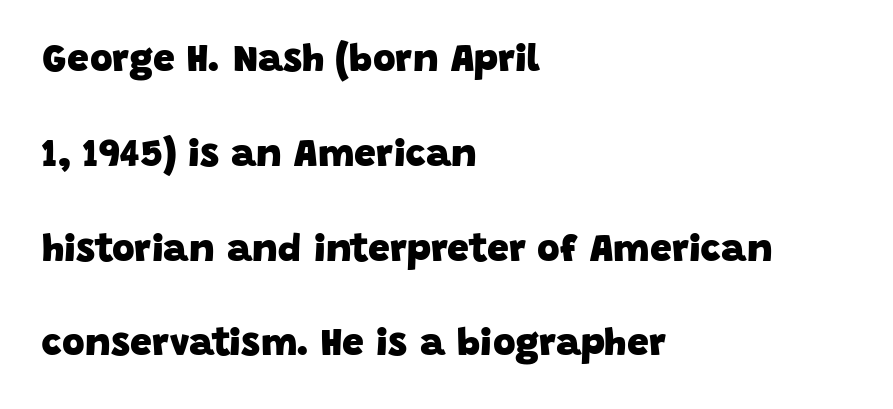
The image shows 39 px heavy sans-serif type; set left-aligned, loose line spacing (2.43x), normal letter spacing, not underlined; low stroke contrast and a large x-height.
